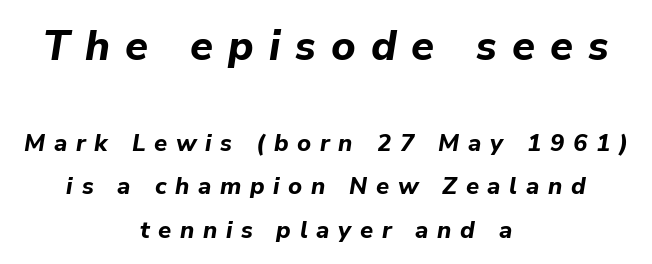
{"italic": "yes", "lean": "right", "slant_degrees": 9, "bold": "yes", "weight": "bold", "width": "normal", "stroke_contrast": "low", "x_height": "medium", "monospaced": "no", "underline": "no", "align": "center", "line_spacing_ratio": 1.8, "letter_spacing": "wide", "letter_spacing_em": 0.36, "larger_block": "first", "size_ratio": 1.75, "glyph_px": 42}
